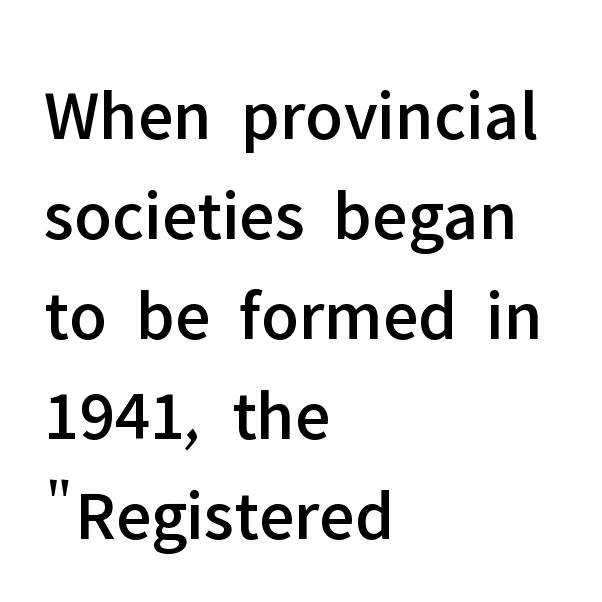
{"serif": "no", "italic": "no", "width": "normal", "stroke_contrast": "low", "x_height": "medium", "monospaced": "no", "underline": "no", "align": "left", "line_spacing": "normal", "line_spacing_ratio": 1.39, "letter_spacing": "normal", "letter_spacing_em": 0.0, "glyph_px": 72}
